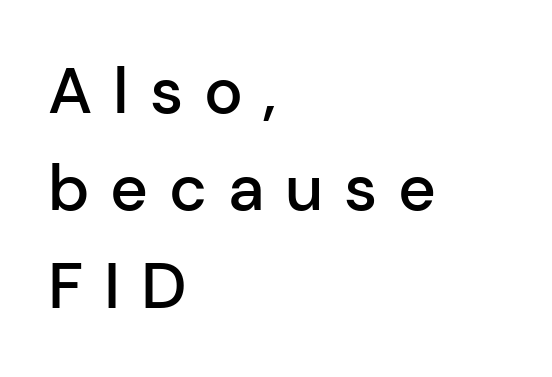
The horizontal fit of the characters is loose and conspicuously gappy. Proportional: the letters do not fall into vertical columns. The words here are not underlined. The letters are semibold — heavier than regular but short of a full bold. Every character sits straight up, as roman type does. A student would call this left alignment; a typographer would say flush left, rag right.
